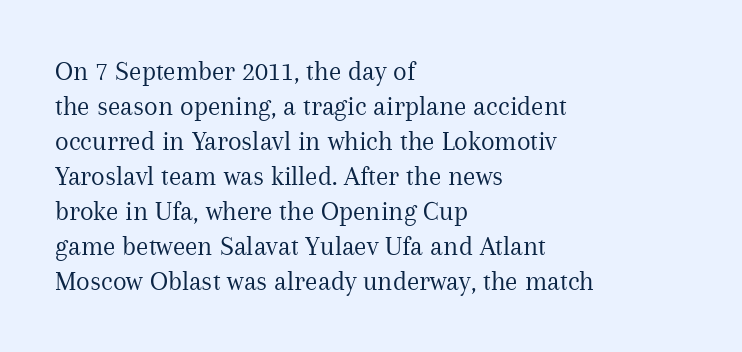
Q: Is the text bold? A: No.
Q: Is the text italic (slanted)? A: No, it is upright.
Q: Is the typeface a serif or a sans-serif typeface? A: Serif.
Q: Is the text underlined? A: No.
Q: How is the paragraph aligned? A: Left-aligned.
Q: Is the spacing between letters normal or unusually wide? A: Normal.
Q: Is the spacing between lines tight, normal or loose? A: Normal.
Q: Width (condensed, normal, or wide)? A: Normal.
Q: Stroke contrast? A: Medium.
Q: x-height? A: Medium.
Q: Monospaced? A: No.
